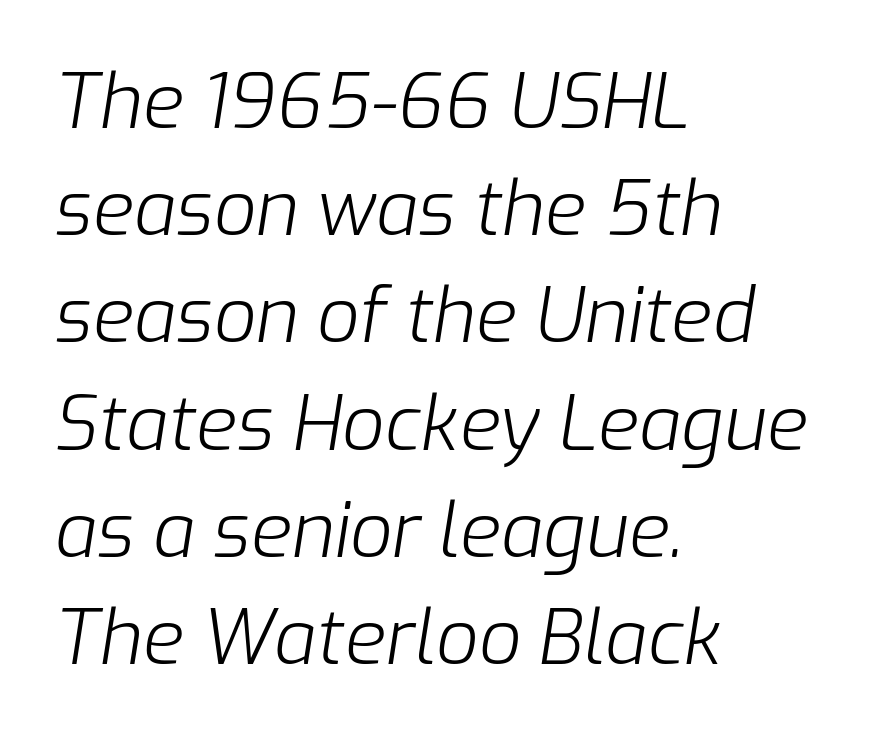
{"italic": "yes", "lean": "right", "slant_degrees": 9, "bold": "no", "weight": "light", "width": "normal", "stroke_contrast": "low", "x_height": "medium", "monospaced": "no", "underline": "no", "align": "left", "line_spacing": "normal", "line_spacing_ratio": 1.43, "letter_spacing": "normal", "letter_spacing_em": 0.0, "glyph_px": 75}
